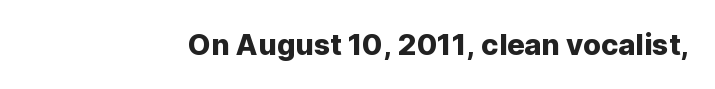
The letterforms sit shoulder to shoulder at normal distance. Vertical strokes here are truly vertical. Proportional: the letters do not fall into vertical columns. The specimen omits any rule beneath the text block's lines. Typographically, this falls in the sans-serif category.
